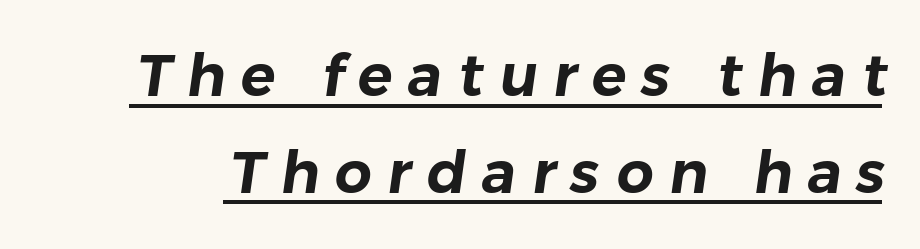
The image shows 58 px sans-serif type; set normal line spacing (1.67x), unusually wide letter spacing (+0.27 em), underlined; low stroke contrast and a medium x-height.
